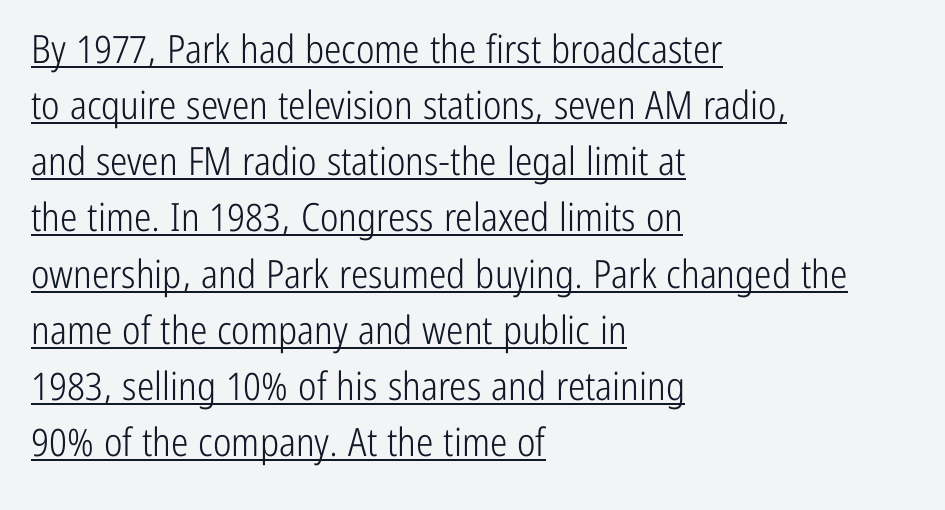
The passage shown is typed in a proportional face where columns would drift. Short and long lines alike share a common starting point at left. Unlike a traditional serif, this face leaves its strokes unadorned. Posture: vertical. A typesetter would call this zero additional tracking. Is the stroke heavy? The answer is a plain regular-or-lighter.
